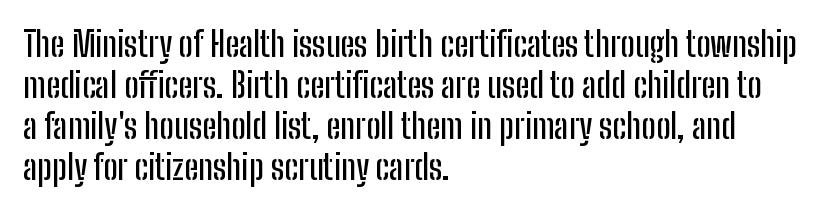
The image shows 34 px condensed sans-serif type, upright; set left-aligned, line spacing 1.21x, normal letter spacing, not underlined; low stroke contrast and a medium x-height.
